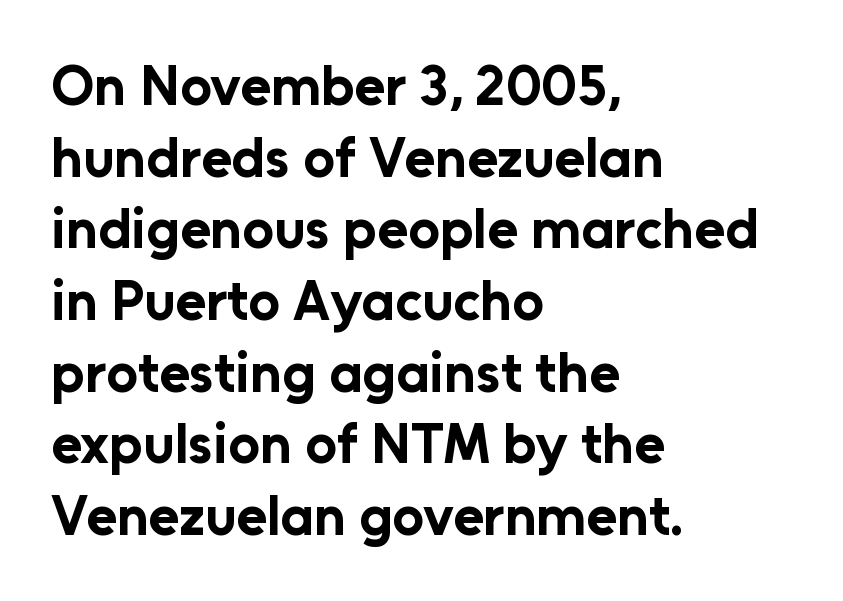
The image shows 56 px bold sans-serif type, upright; set left-aligned, normal line spacing (1.28x), normal letter spacing, not underlined; low stroke contrast and a medium x-height.
